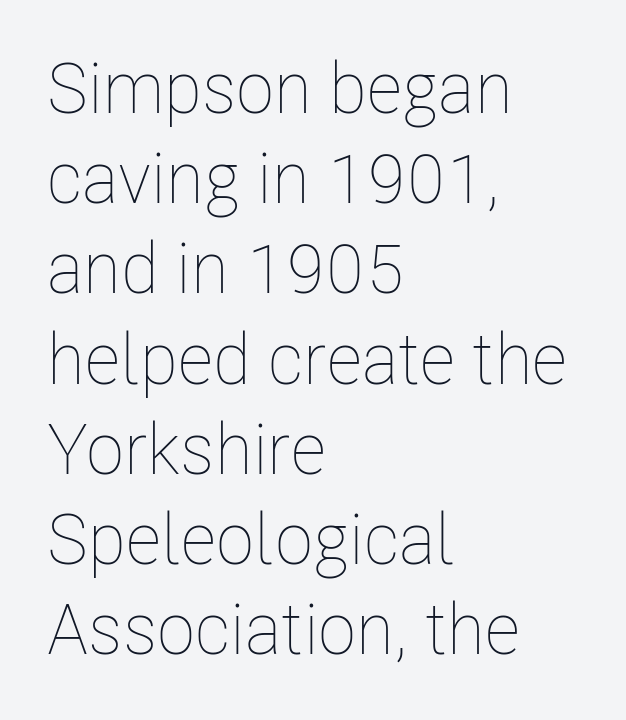
The tracking reads as untouched default to a designer's eye. The strip under each line holds only bare page. Looks like regular typesetting: each glyph gets only the width it needs. Does the leading feel generous? No, just average. Posture: vertical.
